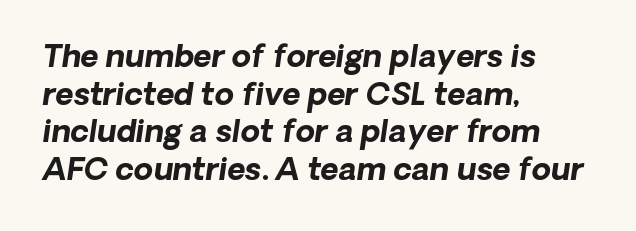
{"italic": "yes", "lean": "right", "slant_degrees": 8, "bold": "yes", "weight": "bold", "width": "normal", "stroke_contrast": "low", "x_height": "medium", "monospaced": "no", "underline": "no", "align": "left", "line_spacing_ratio": 1.21, "letter_spacing": "normal", "letter_spacing_em": 0.0, "glyph_px": 31}
